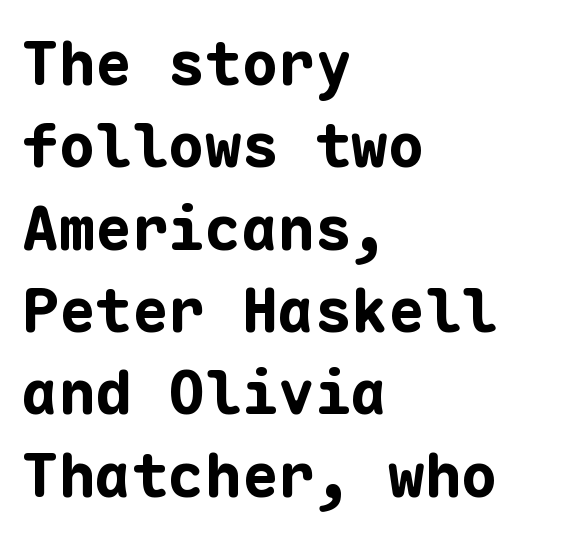
The lines sit at an ordinary, default distance from one another. Rendered with straight, roman letterforms. Do the characters align in a grid? Yes, the font is monospaced. One-word summary of the alignment: left. The gaps between neighbouring characters are ordinary and unremarkable. Each glyph is drawn with heavy, bold strokes.
